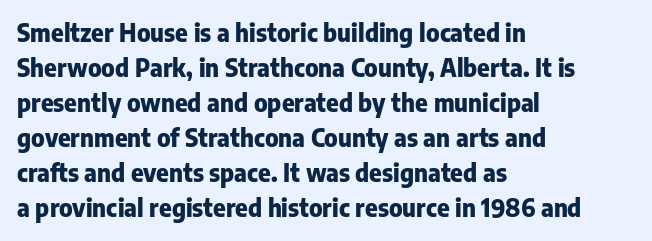
A classic flush-left, rag-right setting is used for this passage. The strokes are fattened all the way to bold. Plain, unruled lines of type. Tracking value appears to be zero — textbook default spacing.
